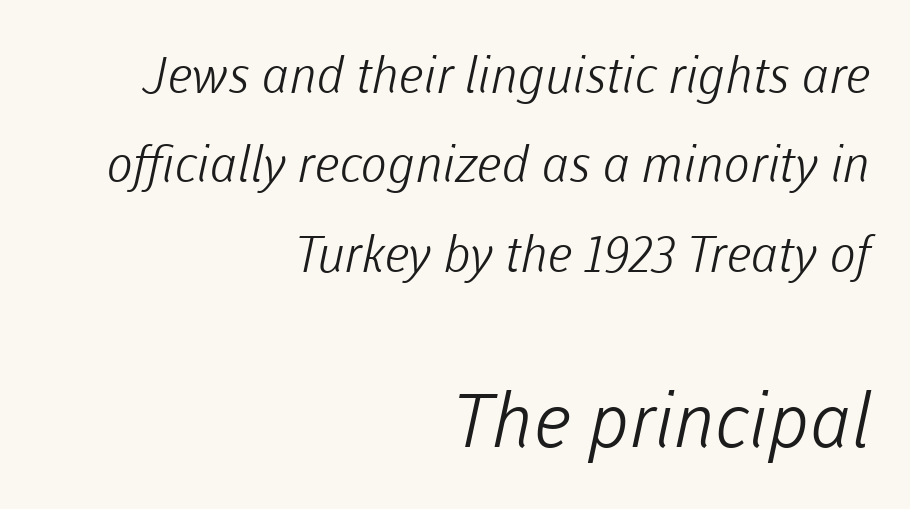
{"serif": "no", "bold": "no", "weight": "light", "width": "normal", "stroke_contrast": "low", "x_height": "medium", "monospaced": "no", "underline": "no", "align": "right", "line_spacing_ratio": 1.79, "letter_spacing": "normal", "letter_spacing_em": 0.0, "larger_block": "second", "size_ratio": 1.5, "glyph_px": 75}
